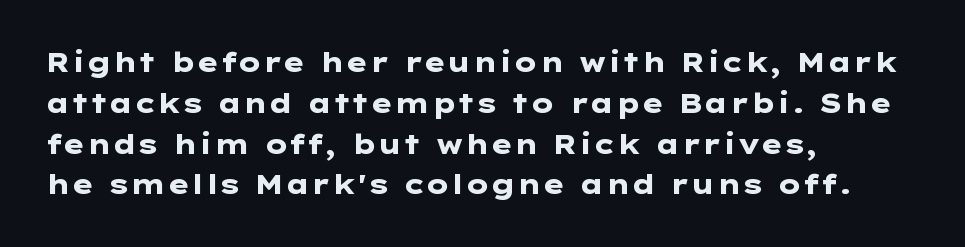
{"italic": "no", "bold": "yes", "underline": "no", "align": "left", "line_spacing": "normal", "line_spacing_ratio": 1.51, "letter_spacing": "normal", "letter_spacing_em": 0.0, "glyph_px": 27}
